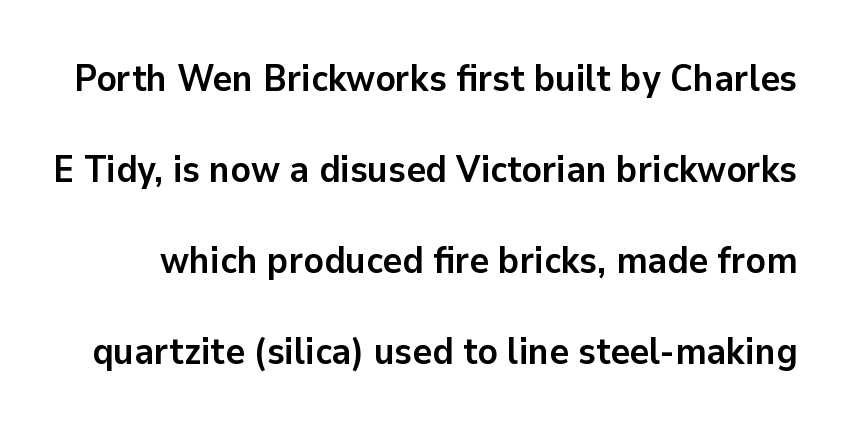
Is the type bold? Yes — the strokes are clearly thick and heavy. Each new line begins a long way beneath the previous one. In terms of letterform style, serifs are entirely absent. Type without underlining.
